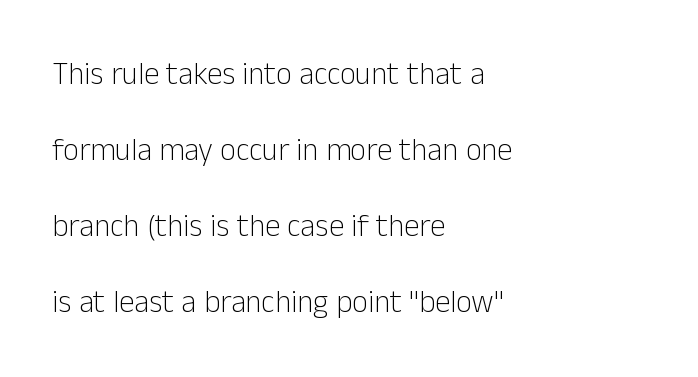
Q: Is the text bold? A: No.
Q: Is the text italic (slanted)? A: No, it is upright.
Q: Is the typeface a serif or a sans-serif typeface? A: Sans-serif.
Q: Is the text underlined? A: No.
Q: How is the paragraph aligned? A: Left-aligned.
Q: Is the spacing between letters normal or unusually wide? A: Normal.
Q: Is the spacing between lines tight, normal or loose? A: Loose.
Q: Width (condensed, normal, or wide)? A: Normal.
Q: Stroke contrast? A: Low.
Q: x-height? A: Medium.
Q: Monospaced? A: No.
